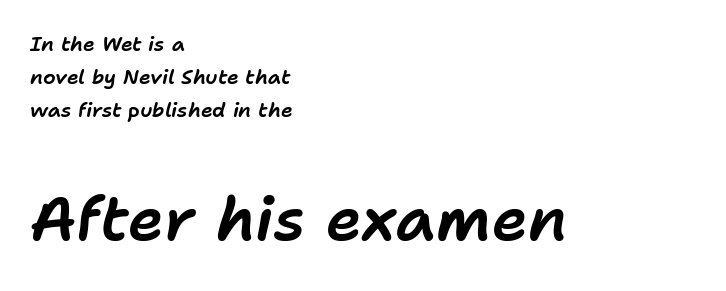
The image shows 61 px text type, italic (leaning right); set left-aligned, normal line spacing (1.64x), normal letter spacing, not underlined; the second (bottom) block is 3.05x larger; low stroke contrast and a medium x-height.
